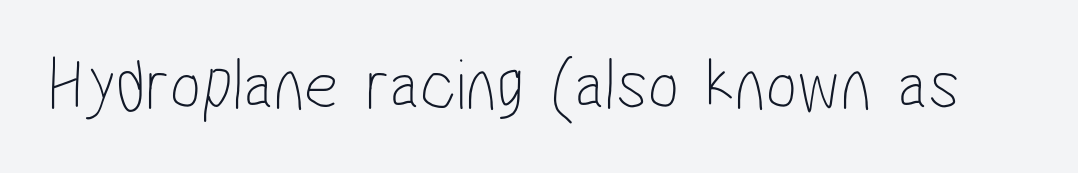
Q: Is the text bold? A: No.
Q: Is the typeface a serif or a sans-serif typeface? A: Sans-serif.
Q: Is the text underlined? A: No.
Q: Is the spacing between letters normal or unusually wide? A: Normal.
Q: Width (condensed, normal, or wide)? A: Condensed.
Q: Stroke contrast? A: Low.
Q: x-height? A: Medium.
Q: Monospaced? A: No.
